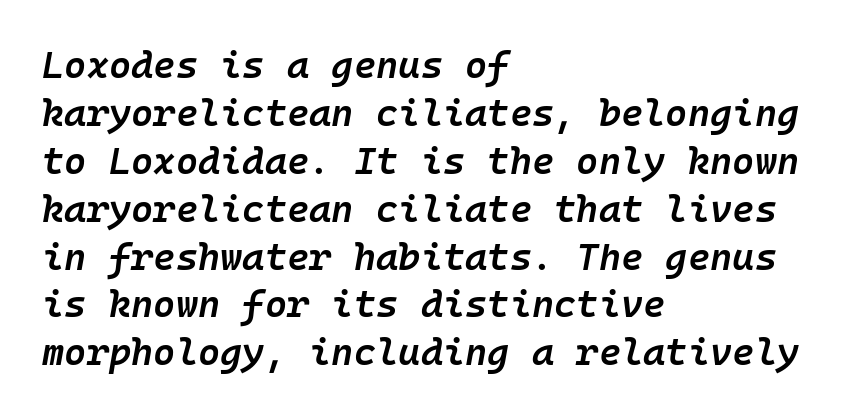
The image shows 38 px semibold type, italic (leaning right), monospaced; set left-aligned, normal line spacing (1.26x), normal letter spacing, not underlined; low stroke contrast and a medium x-height.
